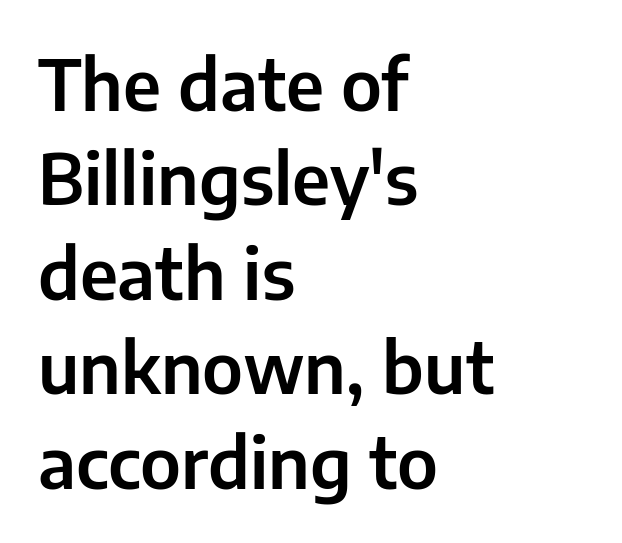
{"serif": "no", "italic": "no", "width": "normal", "stroke_contrast": "low", "x_height": "medium", "monospaced": "no", "underline": "no", "align": "left", "line_spacing": "normal", "line_spacing_ratio": 1.35, "letter_spacing": "normal", "letter_spacing_em": 0.0, "glyph_px": 70}
